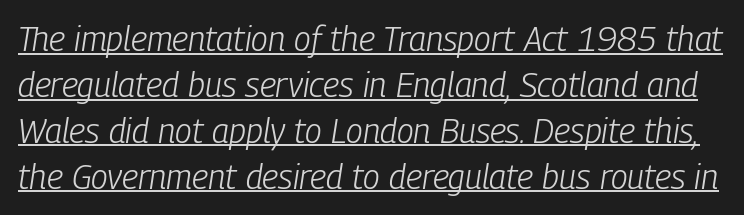
The image shows 34 px light, condensed type, italic (leaning right); set normal line spacing (1.35x), normal letter spacing, underlined; low stroke contrast and a medium x-height.
